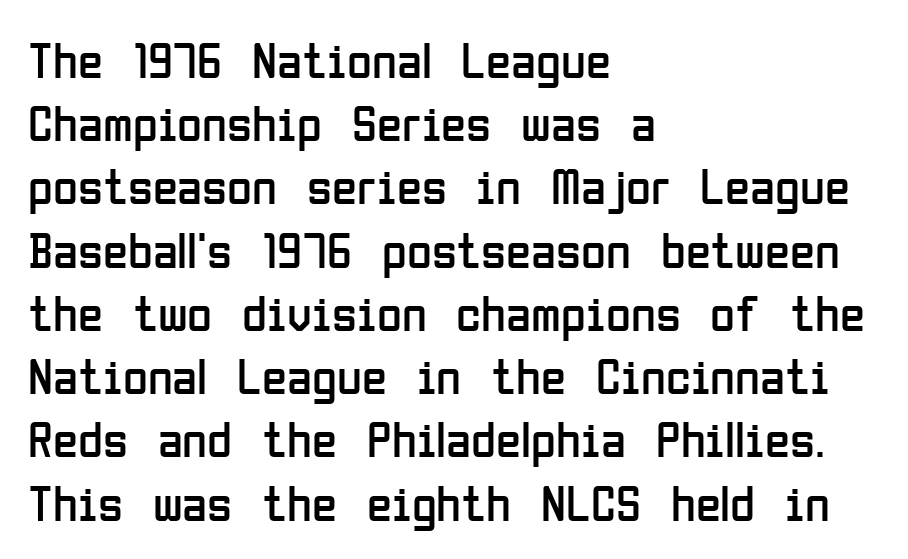
Q: Is the text bold? A: No.
Q: Is the text italic (slanted)? A: No, it is upright.
Q: Is the typeface a serif or a sans-serif typeface? A: Sans-serif.
Q: Is the text underlined? A: No.
Q: How is the paragraph aligned? A: Left-aligned.
Q: Is the spacing between letters normal or unusually wide? A: Normal.
Q: Width (condensed, normal, or wide)? A: Condensed.
Q: Stroke contrast? A: Low.
Q: x-height? A: Medium.
Q: Monospaced? A: No.
